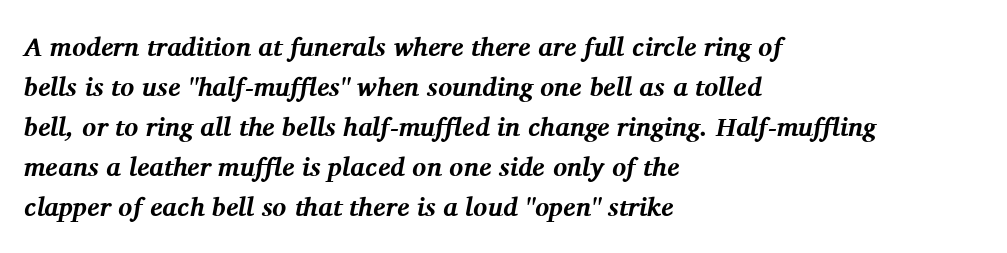
Q: Is the text bold? A: Yes.
Q: Is the text italic (slanted)? A: Yes, it leans right by about 11 degrees.
Q: Is the text underlined? A: No.
Q: How is the paragraph aligned? A: Left-aligned.
Q: Is the spacing between letters normal or unusually wide? A: Normal.
Q: Is the spacing between lines tight, normal or loose? A: Normal.
